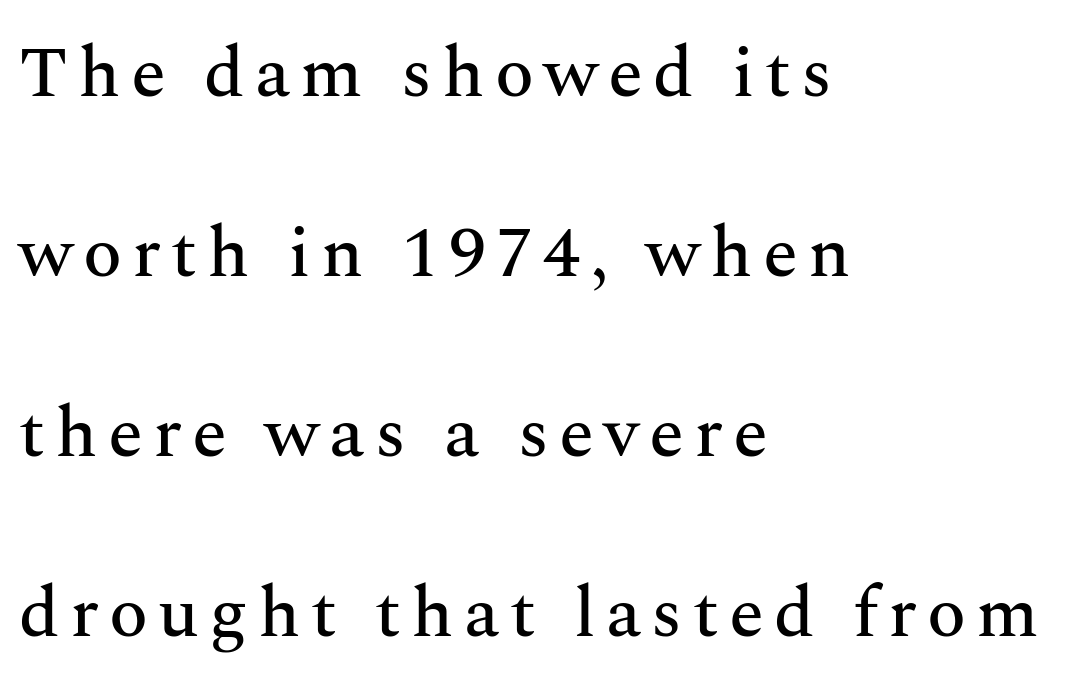
Q: Is the text italic (slanted)? A: No, it is upright.
Q: Is the typeface a serif or a sans-serif typeface? A: Serif.
Q: Is the text underlined? A: No.
Q: How is the paragraph aligned? A: Left-aligned.
Q: Is the spacing between lines tight, normal or loose? A: Loose.
Q: Width (condensed, normal, or wide)? A: Normal.
Q: Stroke contrast? A: Medium.
Q: x-height? A: Medium.
Q: Monospaced? A: No.
